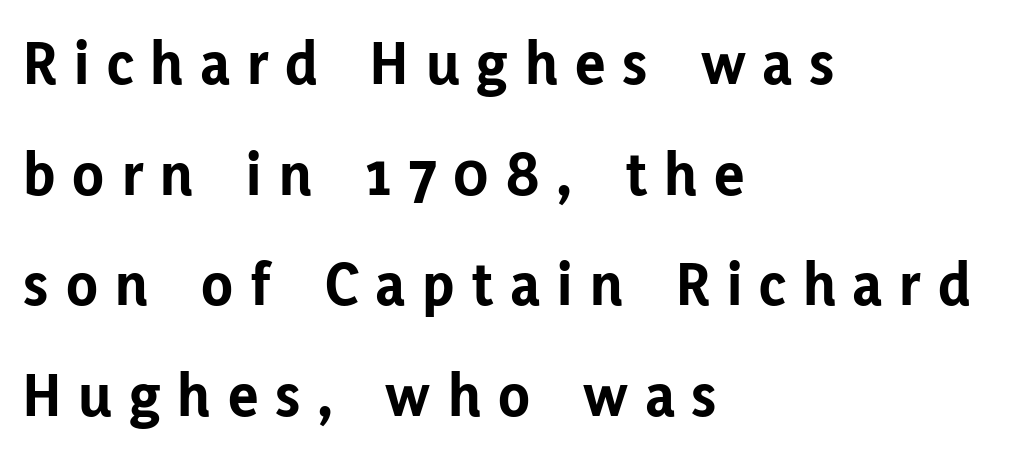
Character widths vary here, with narrow letters taking less room than wide ones. Style check: upright. Chunky letters — that's bold for sure. The rendering shows plain stroke endings on the letterforms — a sans-serif design. Descenders hang freely into open space. Display-style spreading of the glyphs; the letterfit is very open.
